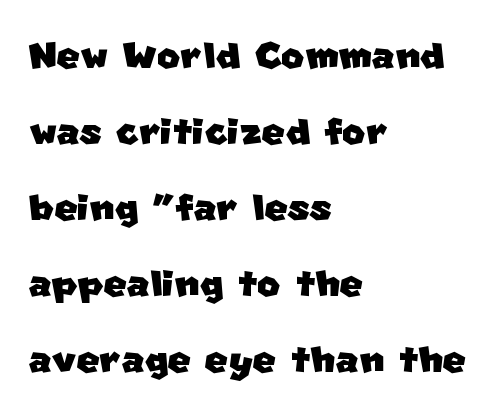
What stands out about the letter spacing? Nothing — it is the standard amount. Do the characters align in a grid? No, the font is proportional. Honestly, there is no underline to notice here at all. All the whitespace from short lines collects on the right. Unlike a traditional serif, this face leaves its strokes unadorned.
